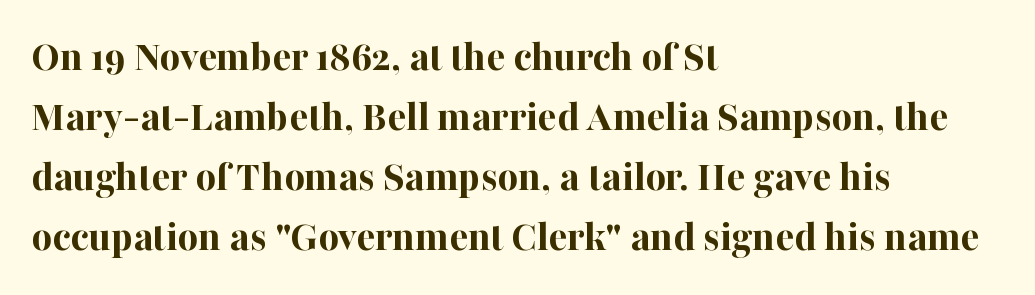
Q: Is the text bold? A: Yes.
Q: Is the text italic (slanted)? A: No, it is upright.
Q: Is the typeface a serif or a sans-serif typeface? A: Serif.
Q: Is the text underlined? A: No.
Q: How is the paragraph aligned? A: Left-aligned.
Q: Is the spacing between letters normal or unusually wide? A: Normal.
Q: Is the spacing between lines tight, normal or loose? A: Normal.
Q: Width (condensed, normal, or wide)? A: Normal.
Q: Stroke contrast? A: High.
Q: x-height? A: Medium.
Q: Monospaced? A: No.
